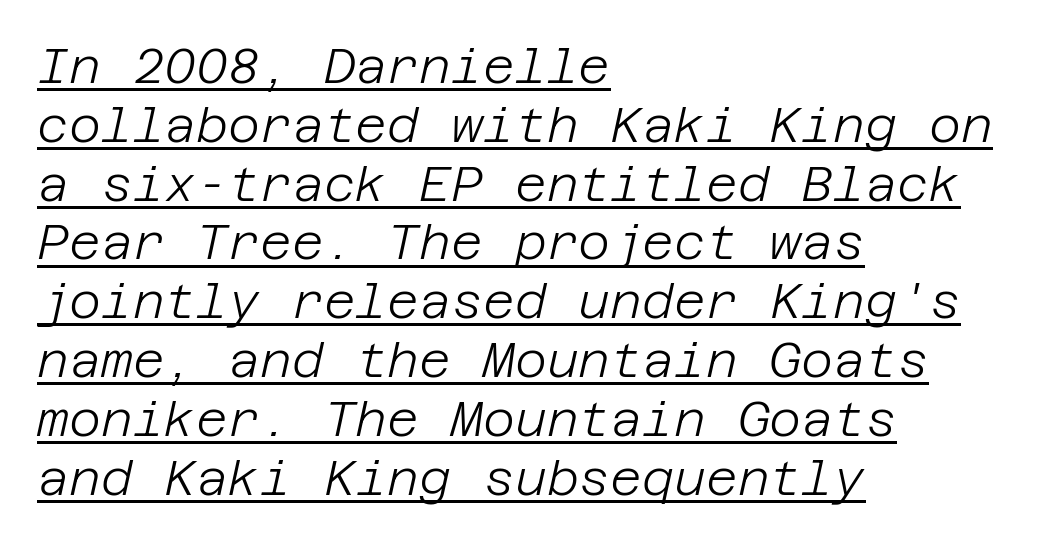
Notice how a bar underscores the lettering throughout. Weight class: somewhere from thin through regular. Yep, that's italic — everything's leaning. In terms of letterspacing, this is plain default setting. Where is the straight margin? On the left.
